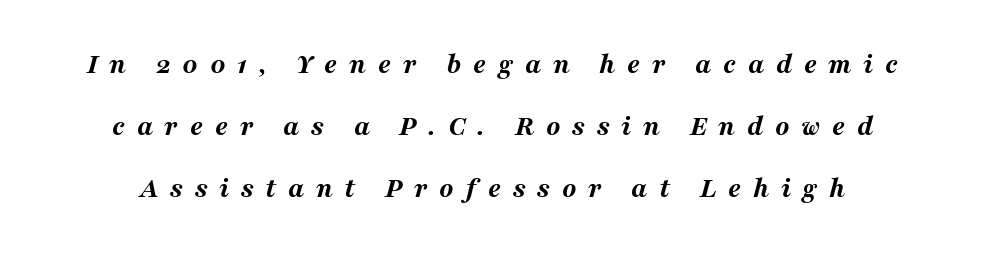
The image shows 29 px bold, wide type, italic (leaning right); set loose line spacing (2.14x), unusually wide letter spacing (+0.4 em), not underlined; medium stroke contrast and a medium x-height.
